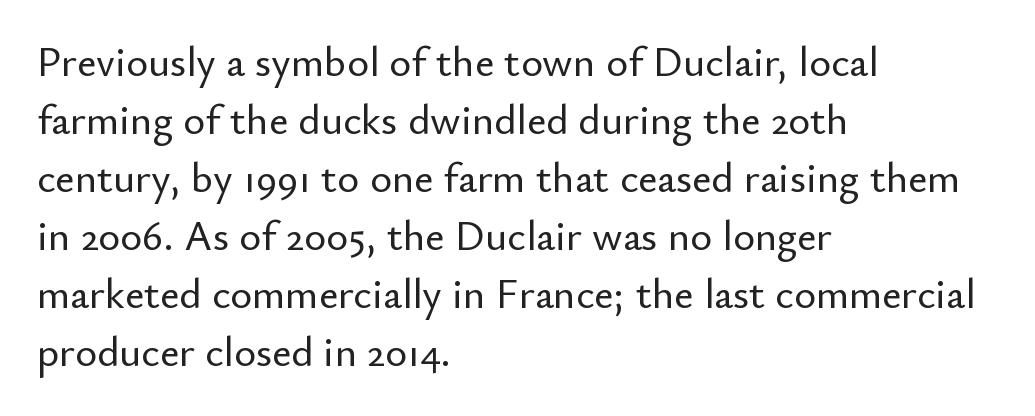
Has an underline been added? It has not. Quick note: interline space is typical. Designer's note — italics off, roman on. Spacing between characters is what you'd get straight out of the box. The passage shown is typed in a proportional face where columns would drift. The designer went with a sans here, leaving each stem footless.
